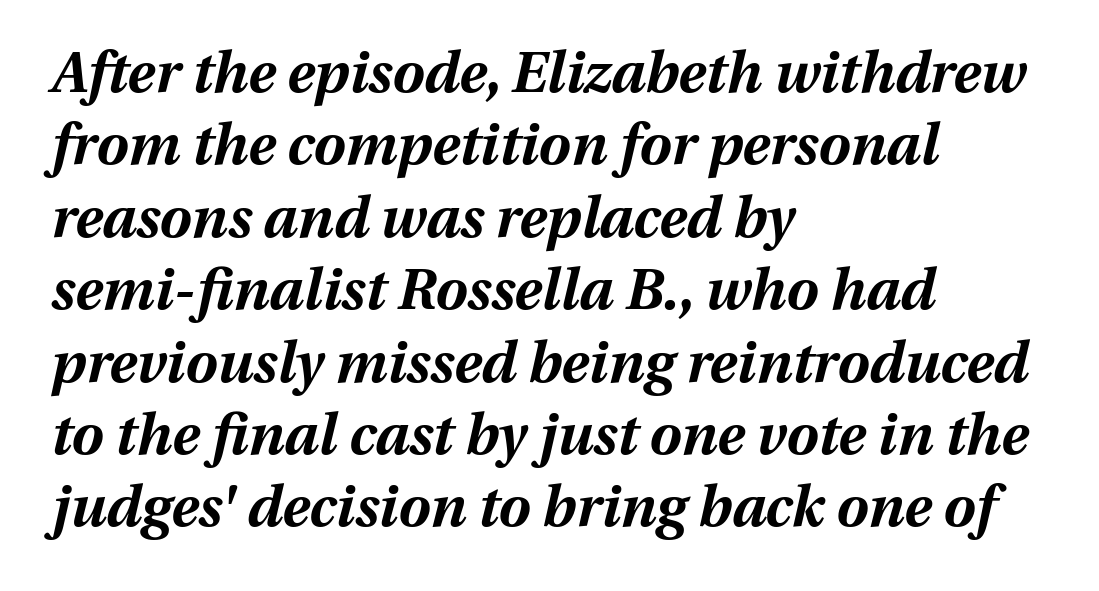
The image shows 57 px bold type, italic (leaning right); set left-aligned, normal line spacing (1.27x), normal letter spacing, not underlined; medium stroke contrast and a medium x-height.
